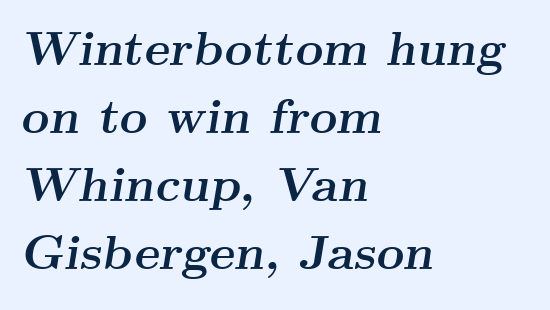
{"serif": "yes", "italic": "yes", "lean": "right", "slant_degrees": 9, "bold": "yes", "weight": "semibold", "width": "wide", "stroke_contrast": "medium", "x_height": "small", "monospaced": "no", "underline": "no", "align": "left", "line_spacing": "normal", "line_spacing_ratio": 1.42, "letter_spacing": "normal", "letter_spacing_em": 0.0, "glyph_px": 48}
